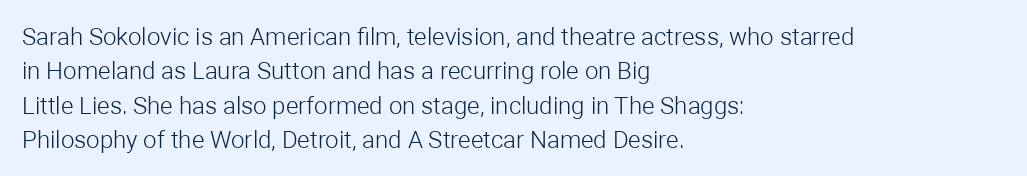
The image shows 24 px text type, upright; set left-aligned, normal line spacing (1.43x), normal letter spacing, not underlined.
